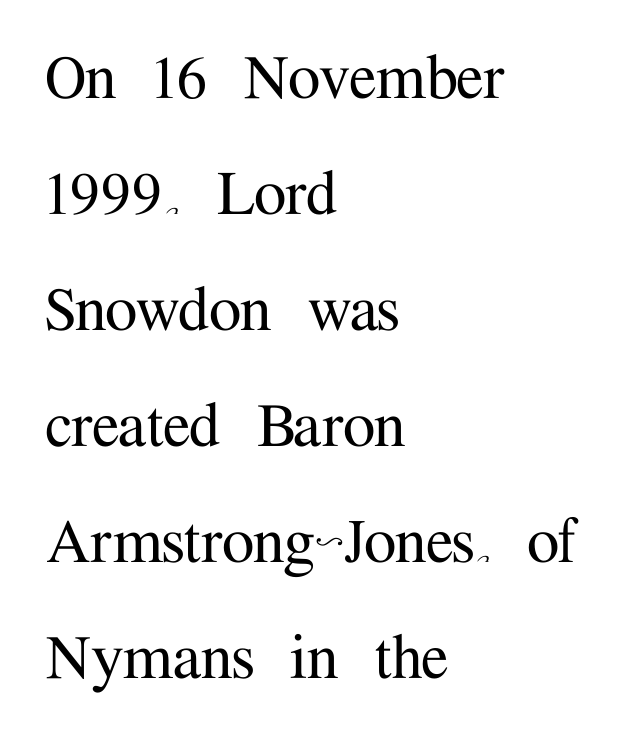
{"serif": "yes", "italic": "no", "width": "normal", "stroke_contrast": "medium", "x_height": "medium", "monospaced": "no", "underline": "no", "align": "left", "line_spacing": "normal", "line_spacing_ratio": 1.59, "letter_spacing": "normal", "letter_spacing_em": 0.0, "glyph_px": 73}
